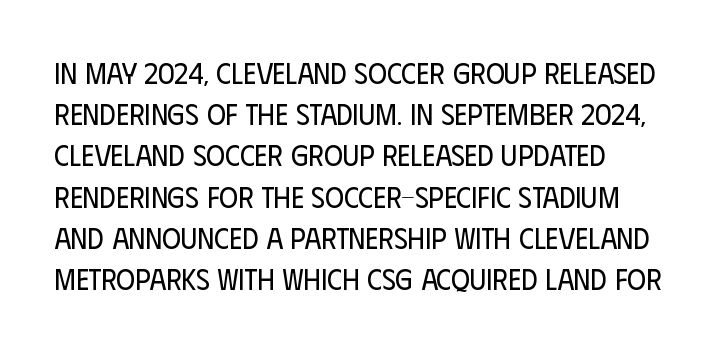
Q: Is the text bold? A: No.
Q: Is the text italic (slanted)? A: No, it is upright.
Q: Is the typeface a serif or a sans-serif typeface? A: Sans-serif.
Q: Is the text underlined? A: No.
Q: How is the paragraph aligned? A: Left-aligned.
Q: Is the spacing between letters normal or unusually wide? A: Normal.
Q: Is the spacing between lines tight, normal or loose? A: Normal.
Q: Width (condensed, normal, or wide)? A: Condensed.
Q: Stroke contrast? A: Low.
Q: x-height? A: Large.
Q: Monospaced? A: No.
